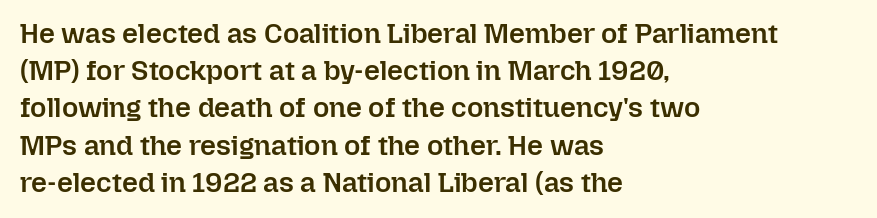
The image shows 28 px semibold type, upright; set left-aligned, normal line spacing (1.33x), normal letter spacing, not underlined; low stroke contrast and a medium x-height.
